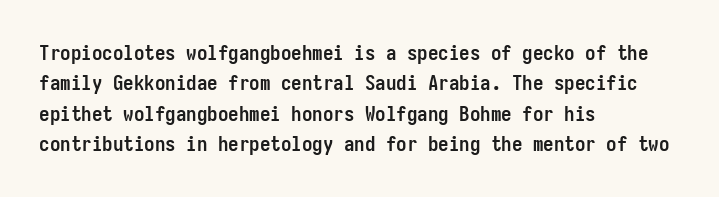
Q: Is the text bold? A: Yes.
Q: Is the text italic (slanted)? A: No, it is upright.
Q: Is the text underlined? A: No.
Q: How is the paragraph aligned? A: Left-aligned.
Q: Is the spacing between letters normal or unusually wide? A: Normal.
Q: Is the spacing between lines tight, normal or loose? A: Normal.
